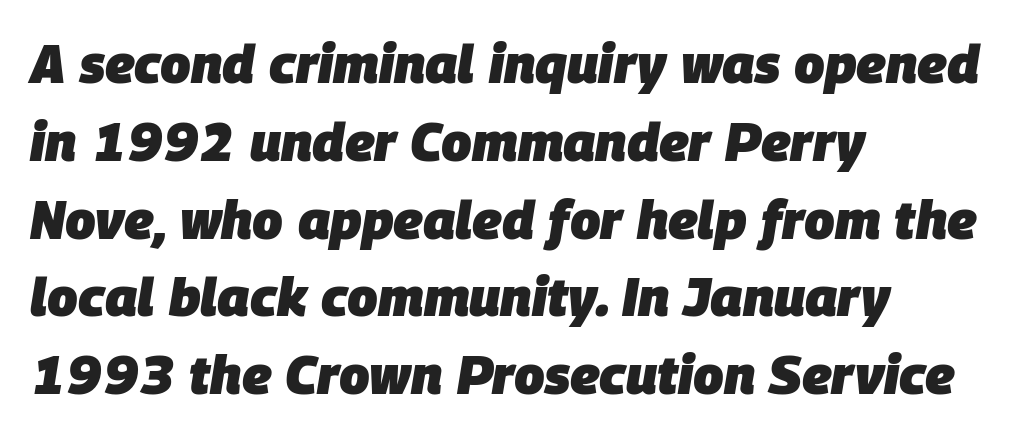
Q: Is the text bold? A: Yes.
Q: Is the text italic (slanted)? A: Yes, it leans right by about 9 degrees.
Q: Is the text underlined? A: No.
Q: How is the paragraph aligned? A: Left-aligned.
Q: Is the spacing between letters normal or unusually wide? A: Normal.
Q: Is the spacing between lines tight, normal or loose? A: Normal.
Q: Width (condensed, normal, or wide)? A: Normal.
Q: Stroke contrast? A: Low.
Q: x-height? A: Large.
Q: Monospaced? A: No.
